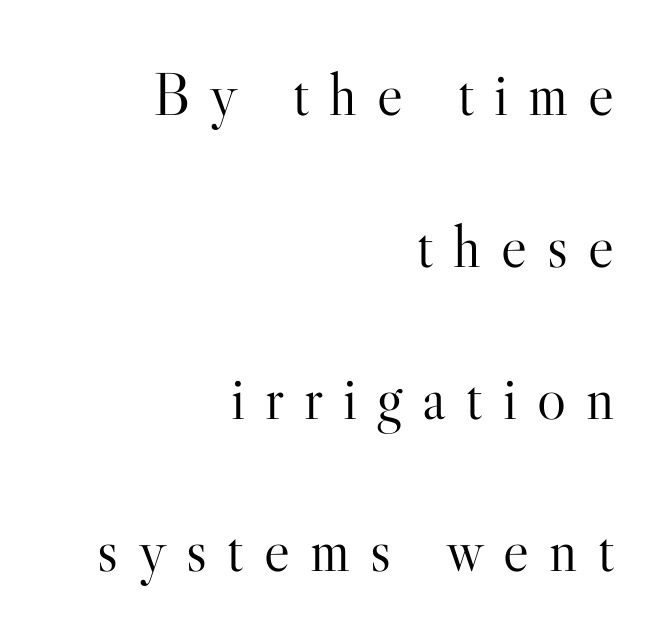
Q: Is the text bold? A: No.
Q: Is the text italic (slanted)? A: No, it is upright.
Q: Is the typeface a serif or a sans-serif typeface? A: Serif.
Q: Is the text underlined? A: No.
Q: How is the paragraph aligned? A: Right-aligned.
Q: Is the spacing between letters normal or unusually wide? A: Unusually wide.
Q: Is the spacing between lines tight, normal or loose? A: Loose.
Q: Width (condensed, normal, or wide)? A: Normal.
Q: Stroke contrast? A: High.
Q: x-height? A: Small.
Q: Monospaced? A: No.
